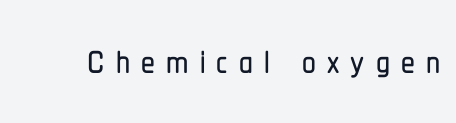
The image shows 55 px condensed sans-serif type, upright; set unusually wide letter spacing (+0.2 em), not underlined; low stroke contrast and a medium x-height.
